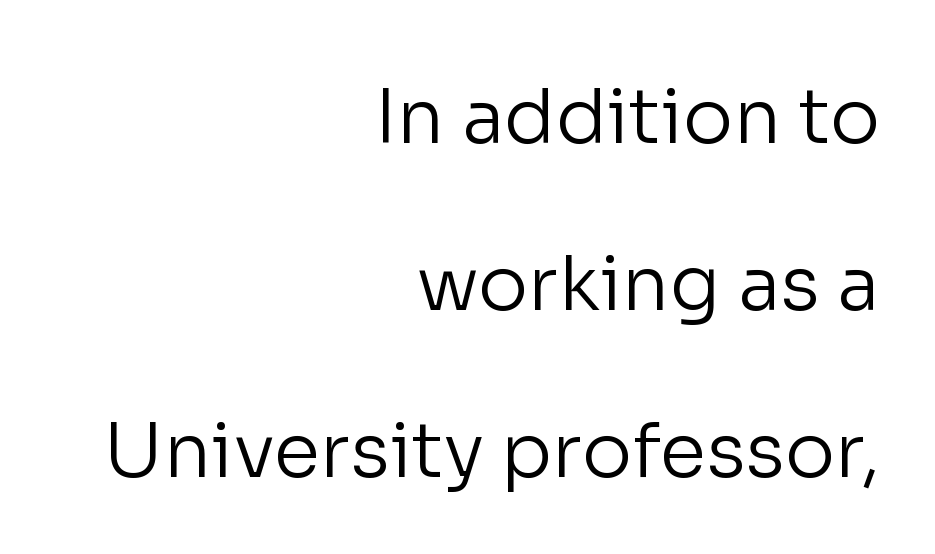
Words float on clear page, feet unadorned. Caption: face not bold, strokes unweighted. Compared with typical body copy, the letter spacing here is the same. This sample has the flowing, uneven cadence of proportional lettering. Compared with a flush-left layout, this one pins lines to the opposite, right side.
